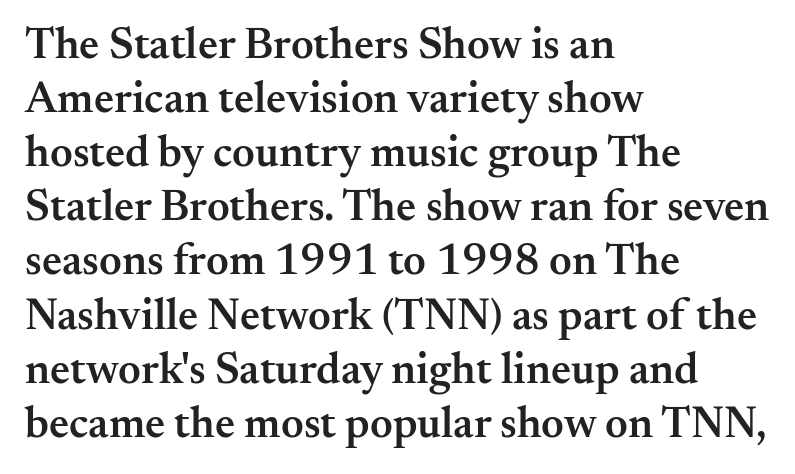
The rag falls on the right side of this text block. Does the lettering tilt? It doesn't — this is upright. The glyphs in this specimen are seriffed. A typesetter would call this proportional, since set widths differ per character. The foot of each line stays bare and open.
